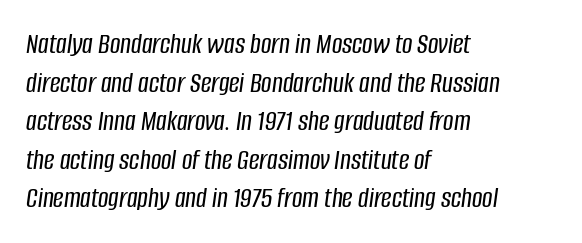
{"italic": "yes", "lean": "right", "slant_degrees": 8, "width": "condensed", "stroke_contrast": "low", "x_height": "large", "monospaced": "no", "underline": "no", "align": "left", "line_spacing": "normal", "line_spacing_ratio": 1.33, "letter_spacing": "normal", "letter_spacing_em": 0.0, "glyph_px": 29}
